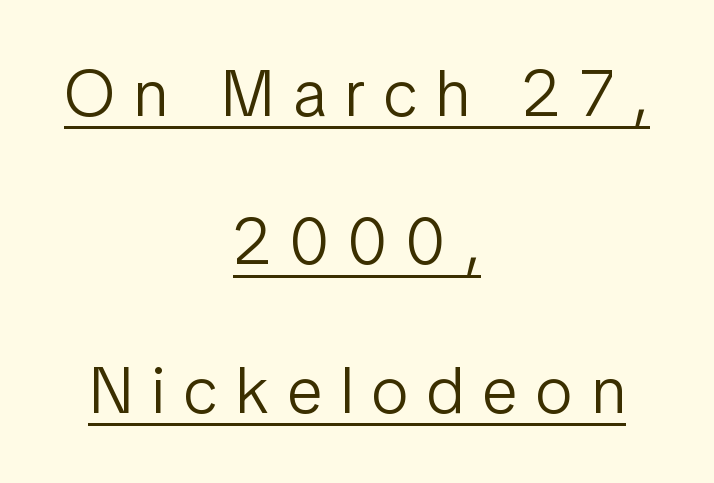
{"serif": "no", "italic": "no", "bold": "no", "weight": "light", "width": "condensed", "stroke_contrast": "low", "x_height": "medium", "monospaced": "no", "underline": "yes", "align": "center", "line_spacing": "loose", "line_spacing_ratio": 2.25, "letter_spacing": "wide", "letter_spacing_em": 0.29, "glyph_px": 66}
